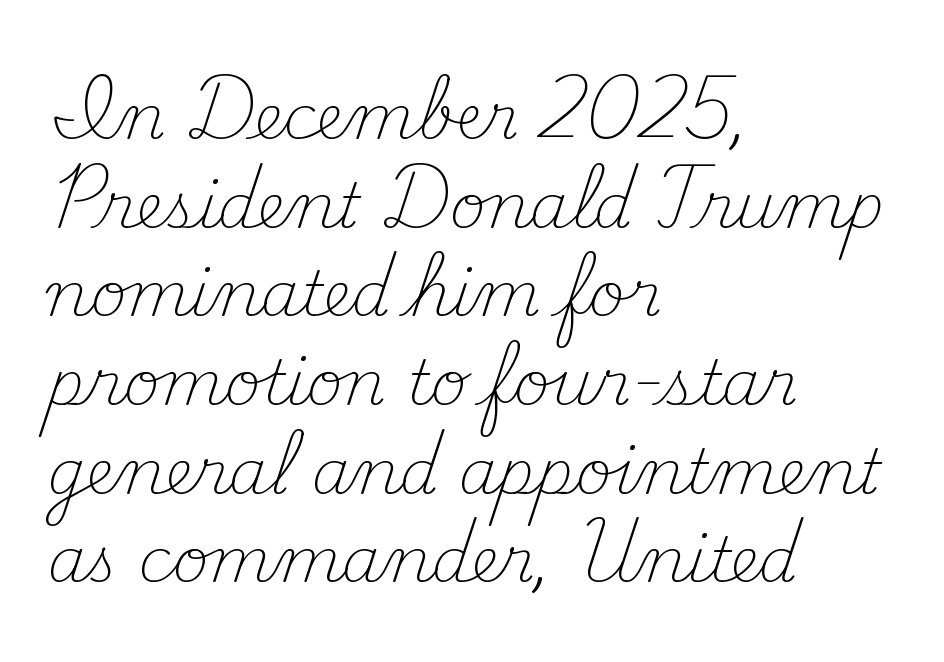
{"serif": "yes", "bold": "no", "weight": "light", "width": "normal", "stroke_contrast": "medium", "x_height": "small", "monospaced": "no", "underline": "no", "align": "left", "line_spacing": "normal", "line_spacing_ratio": 1.43, "letter_spacing": "normal", "letter_spacing_em": 0.0, "glyph_px": 62}
